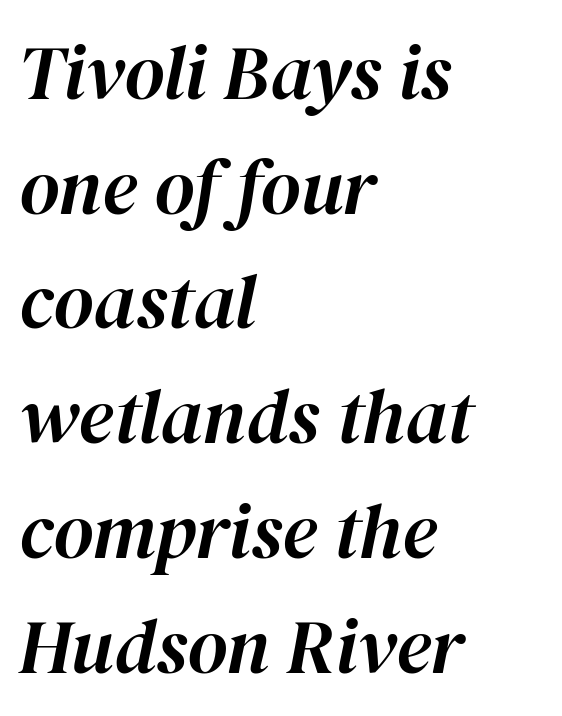
Teacher's note: observe the even left margin — that is flush-left alignment. The strip under each line holds only bare page. Is the type slanted? Yes — the strokes lean at a clear angle. The face used here is proportionally spaced, like ordinary book or web type.
